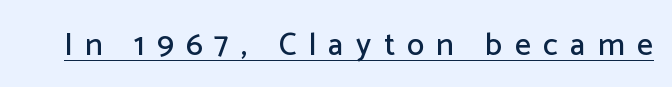
{"serif": "no", "italic": "no", "width": "normal", "stroke_contrast": "low", "x_height": "medium", "monospaced": "no", "underline": "yes", "letter_spacing": "wide", "letter_spacing_em": 0.38, "glyph_px": 32}
